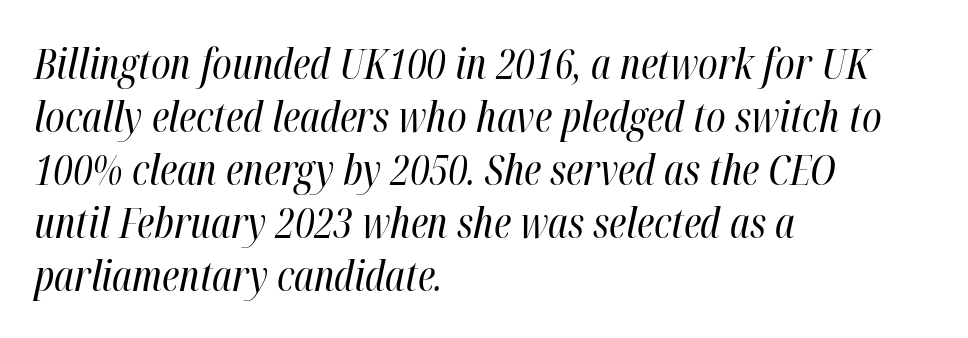
Q: Is the text bold? A: No.
Q: Is the text italic (slanted)? A: Yes, it leans right by about 12 degrees.
Q: Is the text underlined? A: No.
Q: How is the paragraph aligned? A: Left-aligned.
Q: Is the spacing between letters normal or unusually wide? A: Normal.
Q: Is the spacing between lines tight, normal or loose? A: Normal.
Q: Width (condensed, normal, or wide)? A: Condensed.
Q: Stroke contrast? A: High.
Q: x-height? A: Medium.
Q: Monospaced? A: No.
